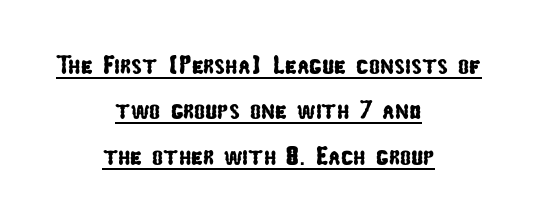
Is there an underline? Yes — a line sits under the letters. The passage shown has conventional tracking throughout. Caption: multi-line text, centered on the measure.
